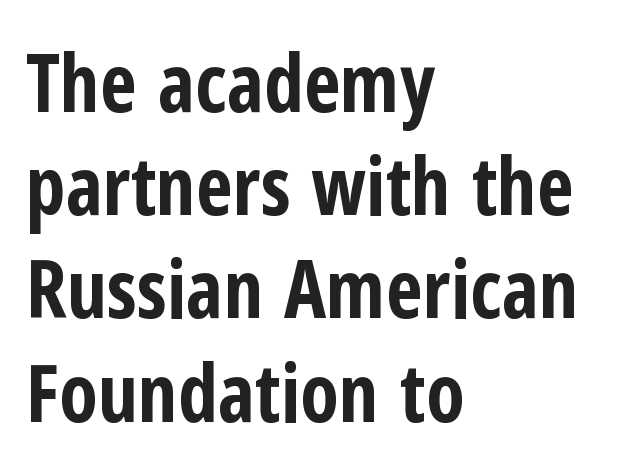
The rendering uses natural spacing where letterforms have individual widths. Posture: vertical. Words float on clear page, feet unadorned. Regarding leading, the lines here are spaced in the standard way. Casual observation: everything's shoved over to the left.
